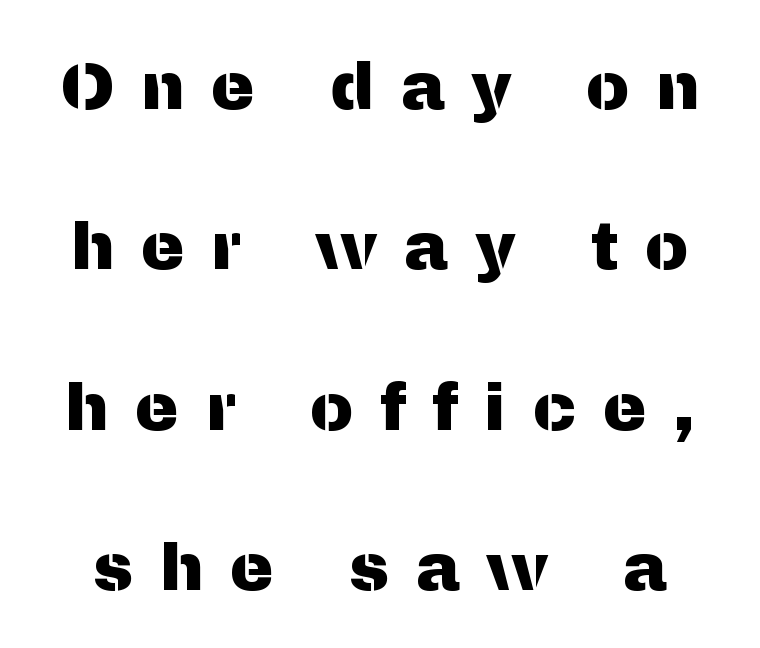
Q: Is the text italic (slanted)? A: No, it is upright.
Q: Is the typeface a serif or a sans-serif typeface? A: Sans-serif.
Q: Is the text underlined? A: No.
Q: Is the spacing between letters normal or unusually wide? A: Unusually wide.
Q: Is the spacing between lines tight, normal or loose? A: Loose.
Q: Width (condensed, normal, or wide)? A: Normal.
Q: Stroke contrast? A: Medium.
Q: x-height? A: Medium.
Q: Monospaced? A: No.
